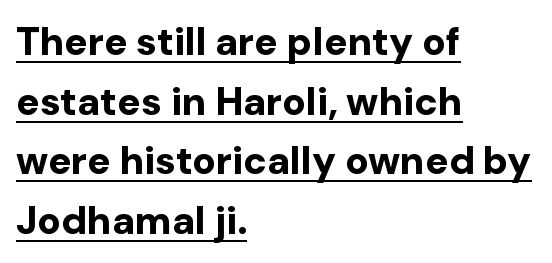
Q: Is the text bold? A: Yes.
Q: Is the text italic (slanted)? A: No, it is upright.
Q: Is the typeface a serif or a sans-serif typeface? A: Sans-serif.
Q: Is the text underlined? A: Yes.
Q: How is the paragraph aligned? A: Left-aligned.
Q: Is the spacing between letters normal or unusually wide? A: Normal.
Q: Is the spacing between lines tight, normal or loose? A: Normal.
Q: Width (condensed, normal, or wide)? A: Normal.
Q: Stroke contrast? A: Low.
Q: x-height? A: Medium.
Q: Monospaced? A: No.
